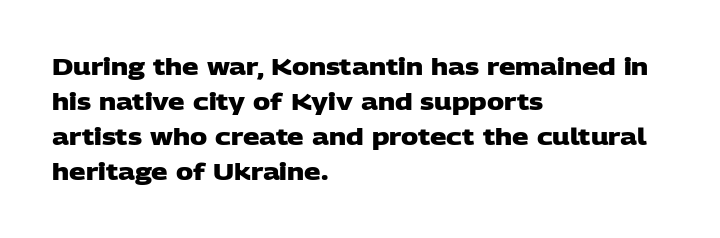
Each glyph is drawn with heavy, bold strokes. This rendering features lettering with no underline. Successive baselines arrive at the customary interval. Which margin do the lines hug? The left one — the right edge is uneven.
